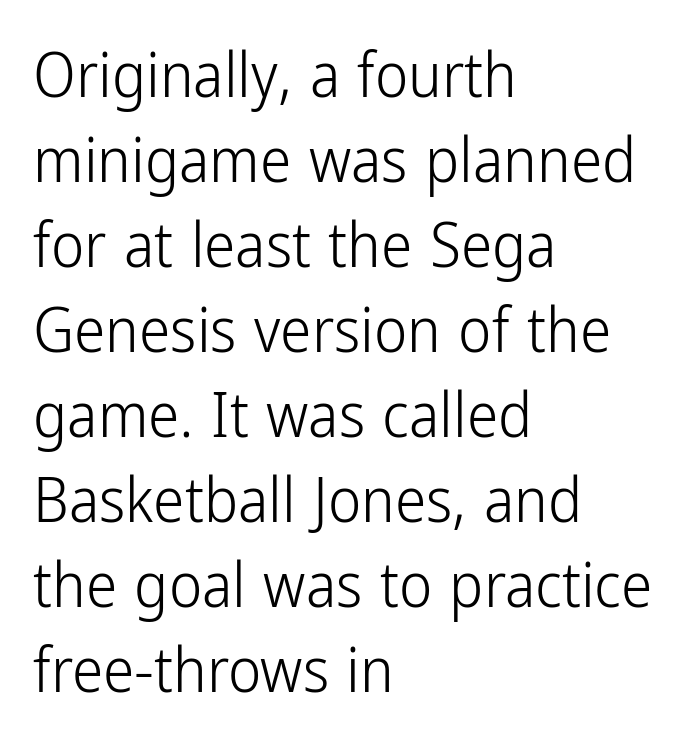
The image shows 63 px light, condensed sans-serif type, upright; set left-aligned, normal line spacing (1.35x), normal letter spacing, not underlined; low stroke contrast and a medium x-height.
